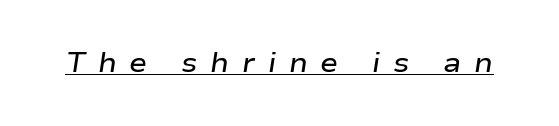
{"italic": "yes", "lean": "right", "slant_degrees": 9, "bold": "semi", "underline": "yes", "letter_spacing": "wide", "letter_spacing_em": 0.47, "glyph_px": 27}
